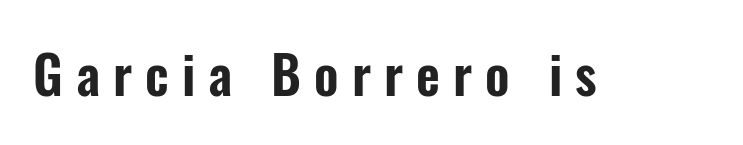
The image shows 52 px condensed sans-serif type, upright; set unusually wide letter spacing (+0.25 em), not underlined; low stroke contrast and a medium x-height.
